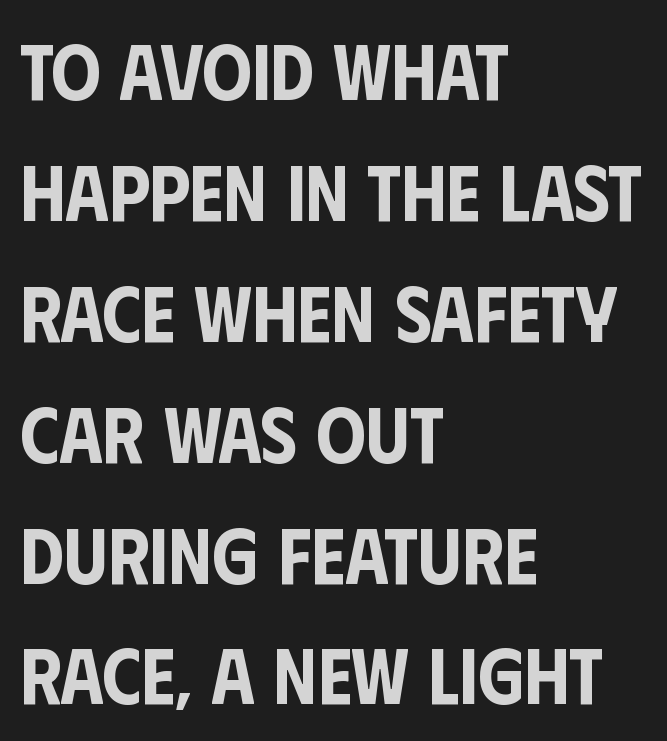
The image shows 78 px condensed sans-serif type, upright; set left-aligned, normal line spacing (1.55x), normal letter spacing, not underlined; low stroke contrast and a large x-height.
